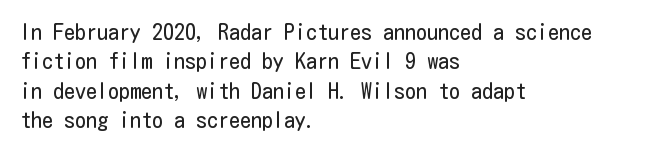
Q: Is the text bold? A: No.
Q: Is the text italic (slanted)? A: No, it is upright.
Q: Is the text underlined? A: No.
Q: How is the paragraph aligned? A: Left-aligned.
Q: Is the spacing between letters normal or unusually wide? A: Normal.
Q: Is the spacing between lines tight, normal or loose? A: Normal.
